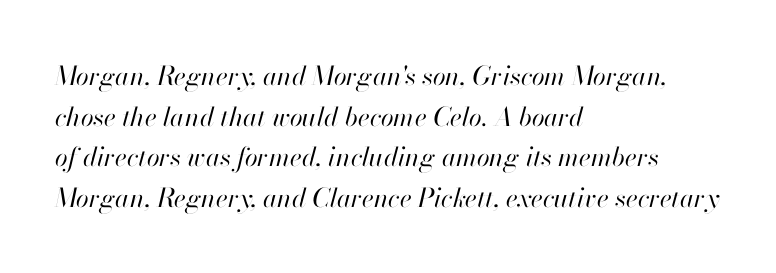
The image shows 26 px text type, italic (leaning right); set left-aligned, normal line spacing (1.56x), normal letter spacing, not underlined.
